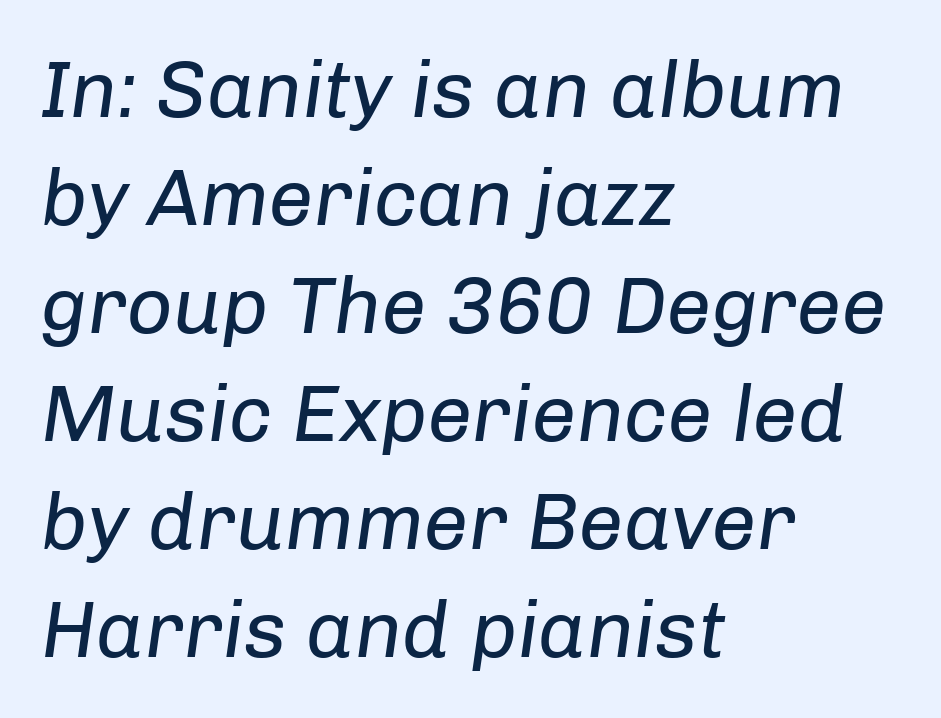
The image shows 80 px regular-weight type, italic (leaning right); set left-aligned, normal line spacing (1.35x), normal letter spacing, not underlined; low stroke contrast and a medium x-height.
